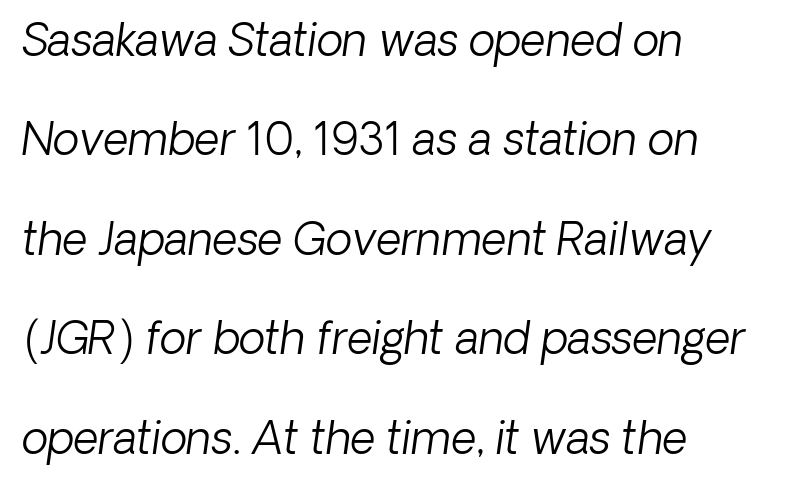
Q: Is the text bold? A: No.
Q: Is the typeface a serif or a sans-serif typeface? A: Sans-serif.
Q: Is the text underlined? A: No.
Q: How is the paragraph aligned? A: Left-aligned.
Q: Is the spacing between letters normal or unusually wide? A: Normal.
Q: Is the spacing between lines tight, normal or loose? A: Loose.
Q: Width (condensed, normal, or wide)? A: Normal.
Q: Stroke contrast? A: Low.
Q: x-height? A: Medium.
Q: Monospaced? A: No.
